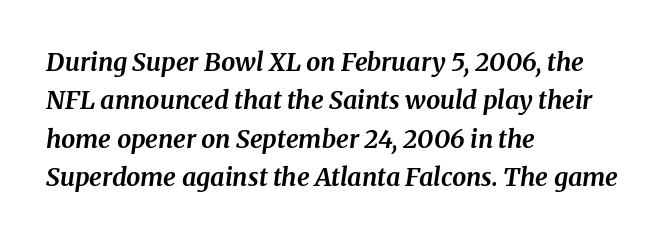
The image shows 25 px bold type, italic (leaning right); set left-aligned, normal line spacing (1.54x), normal letter spacing, not underlined.
